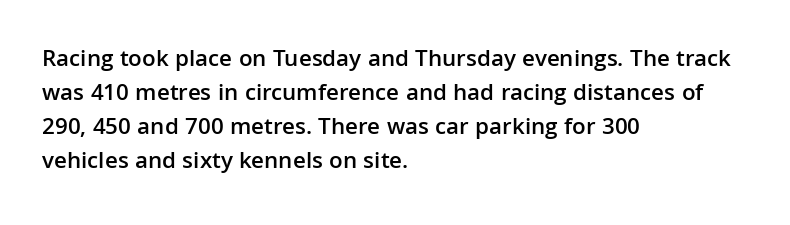
{"italic": "no", "bold": "semi", "underline": "no", "align": "left", "line_spacing": "normal", "line_spacing_ratio": 1.41, "letter_spacing": "normal", "letter_spacing_em": 0.0, "glyph_px": 24}
